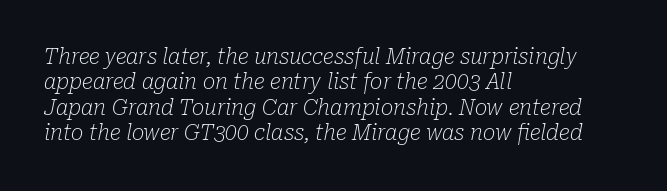
{"italic": "yes", "lean": "right", "slant_degrees": 10, "bold": "no", "underline": "no", "align": "left", "line_spacing_ratio": 1.21, "letter_spacing": "normal", "letter_spacing_em": 0.0, "glyph_px": 21}
